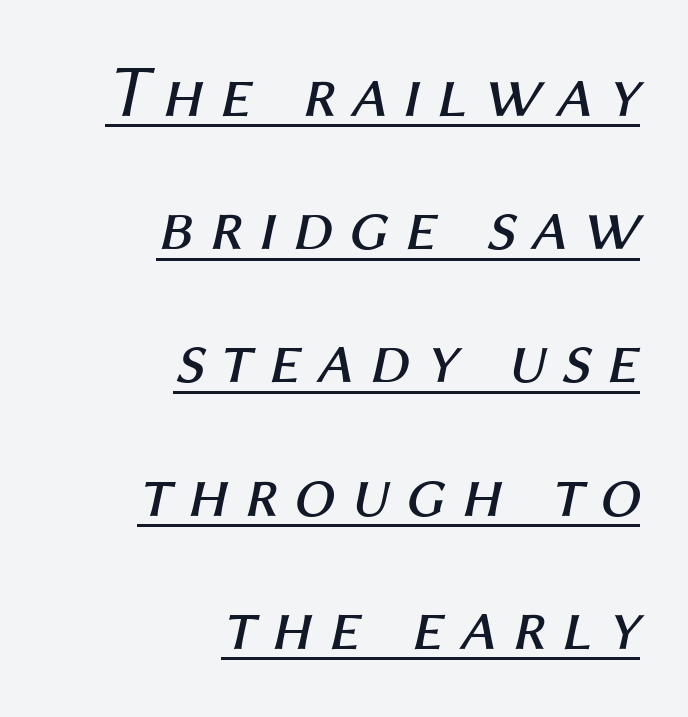
Q: Is the text bold? A: No.
Q: Is the text italic (slanted)? A: Yes, it leans right by about 12 degrees.
Q: Is the text underlined? A: Yes.
Q: How is the paragraph aligned? A: Right-aligned.
Q: Is the spacing between letters normal or unusually wide? A: Unusually wide.
Q: Width (condensed, normal, or wide)? A: Normal.
Q: Stroke contrast? A: Medium.
Q: x-height? A: Medium.
Q: Monospaced? A: No.
